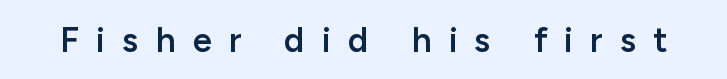
The font is running at a semibold setting, under full bold. The rendering uses natural spacing where letterforms have individual widths. Glyph-to-glyph distance is far greater than everyday printed text. I'd call this a sans setting — the letters go barefoot. This is roman type, the default non-slanted kind. The string is rendered with underlining switched off.
